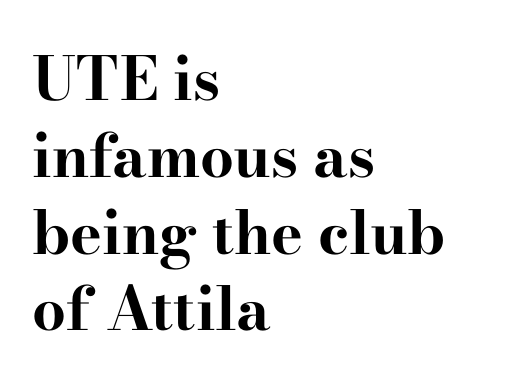
Q: Is the text bold? A: Yes.
Q: Is the text italic (slanted)? A: No, it is upright.
Q: Is the typeface a serif or a sans-serif typeface? A: Serif.
Q: Is the text underlined? A: No.
Q: How is the paragraph aligned? A: Left-aligned.
Q: Is the spacing between letters normal or unusually wide? A: Normal.
Q: Is the spacing between lines tight, normal or loose? A: Normal.
Q: Width (condensed, normal, or wide)? A: Wide.
Q: Stroke contrast? A: High.
Q: x-height? A: Small.
Q: Monospaced? A: No.
